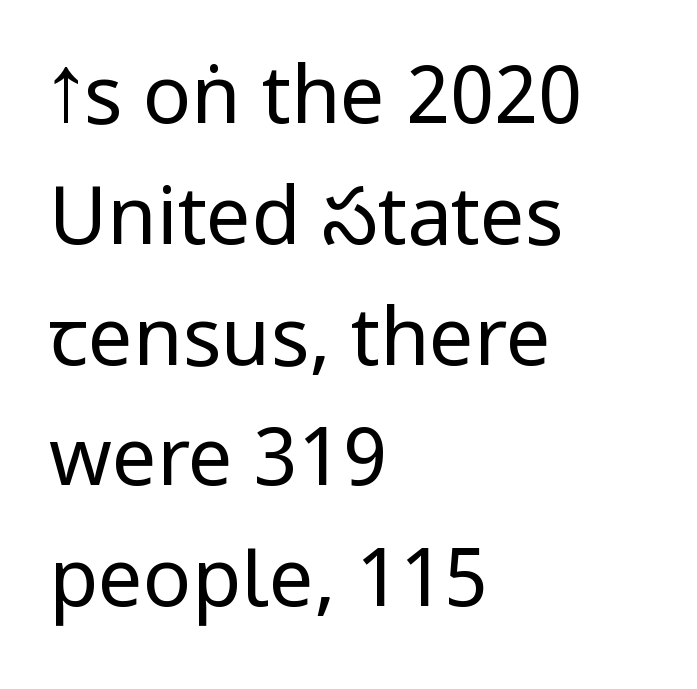
Q: Is the text bold? A: No.
Q: Is the text italic (slanted)? A: No, it is upright.
Q: Is the typeface a serif or a sans-serif typeface? A: Sans-serif.
Q: Is the text underlined? A: No.
Q: How is the paragraph aligned? A: Left-aligned.
Q: Is the spacing between letters normal or unusually wide? A: Normal.
Q: Is the spacing between lines tight, normal or loose? A: Normal.
Q: Width (condensed, normal, or wide)? A: Condensed.
Q: Stroke contrast? A: Low.
Q: x-height? A: Large.
Q: Monospaced? A: No.
